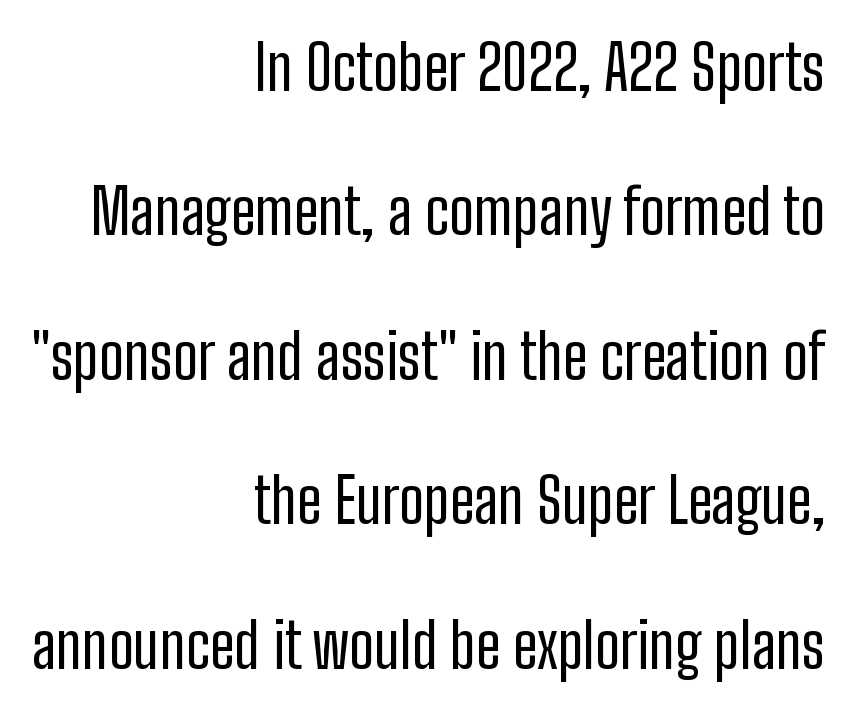
{"serif": "no", "italic": "no", "bold": "no", "weight": "regular", "width": "condensed", "stroke_contrast": "low", "x_height": "medium", "monospaced": "no", "underline": "no", "align": "right", "line_spacing": "loose", "line_spacing_ratio": 2.33, "letter_spacing": "normal", "letter_spacing_em": 0.0, "glyph_px": 62}
